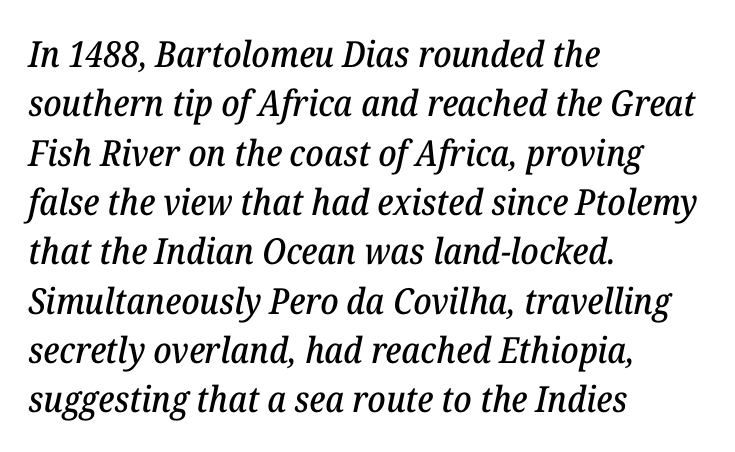
The image shows 36 px serif type, italic (leaning right); set left-aligned, normal line spacing (1.37x), normal letter spacing, not underlined; low stroke contrast and a medium x-height.
